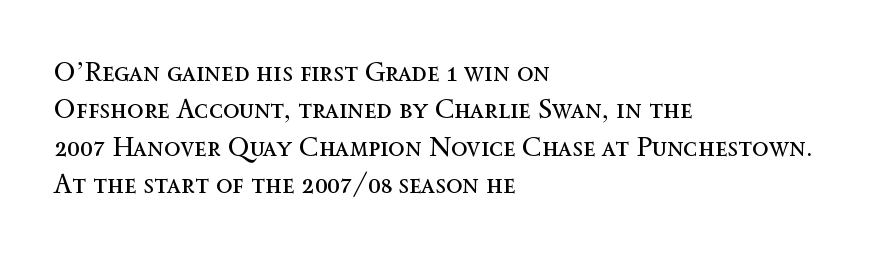
The image shows 27 px text type, upright; set left-aligned, normal line spacing (1.38x), normal letter spacing, not underlined.
